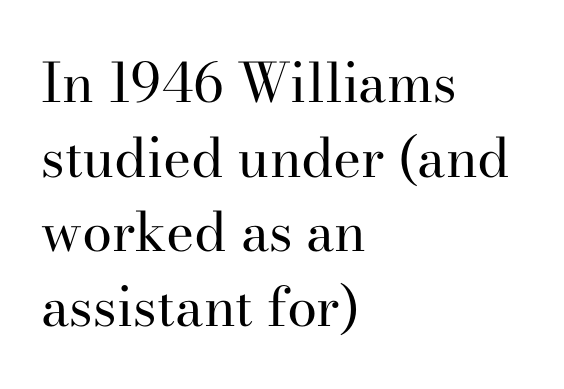
The image shows 54 px regular-weight serif type, upright; set left-aligned, normal line spacing (1.38x), normal letter spacing, not underlined; high stroke contrast and a small x-height.
